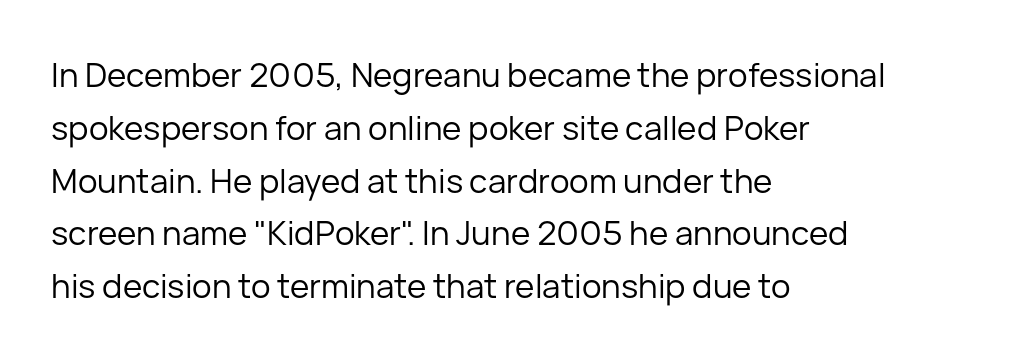
The image shows 33 px regular-weight sans-serif type, upright; set left-aligned, normal line spacing (1.6x), normal letter spacing, not underlined; low stroke contrast and a medium x-height.
